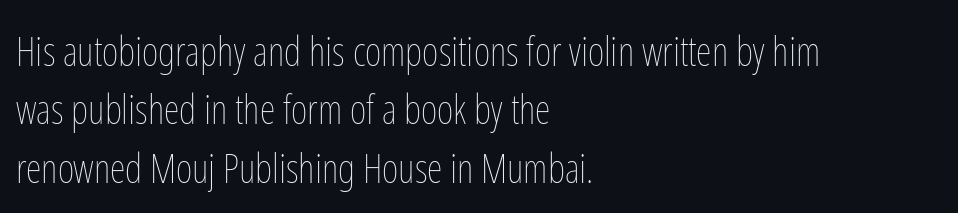
{"italic": "no", "bold": "no", "weight": "thin", "width": "condensed", "stroke_contrast": "low", "x_height": "medium", "monospaced": "no", "underline": "no", "align": "left", "line_spacing": "normal", "line_spacing_ratio": 1.46, "letter_spacing": "normal", "letter_spacing_em": 0.0, "glyph_px": 40}
